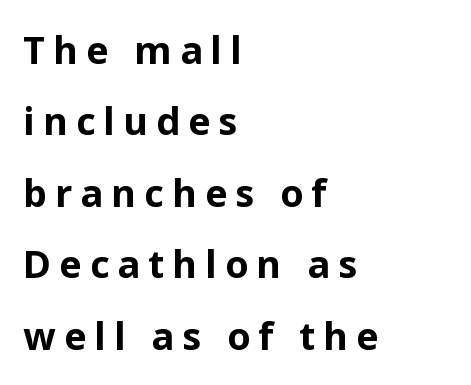
Loose tracking; the words dissolve into strings of separated letters. Letterform terminals end flat and unadorned throughout the passage. The strip under each line holds only bare page. This is the regular roman posture of the typeface. Do the characters align in a grid? No, the font is proportional. The lines in this sample share a left origin and differ only in where they stop.
